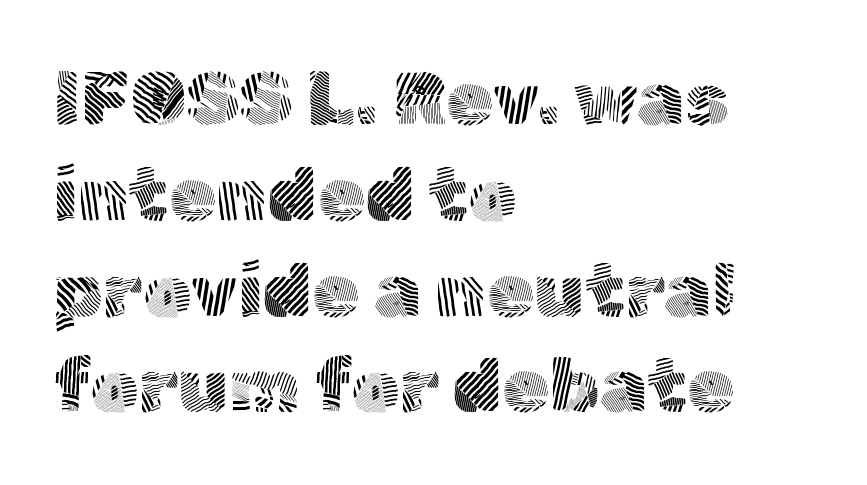
Do the characters align in a grid? No, the font is proportional. Every character sits straight up, as roman type does. Line starts are locked; line ends wander. The letters sit at their default tracking, neither squeezed nor spread. The lines sit at an ordinary, default distance from one another.
